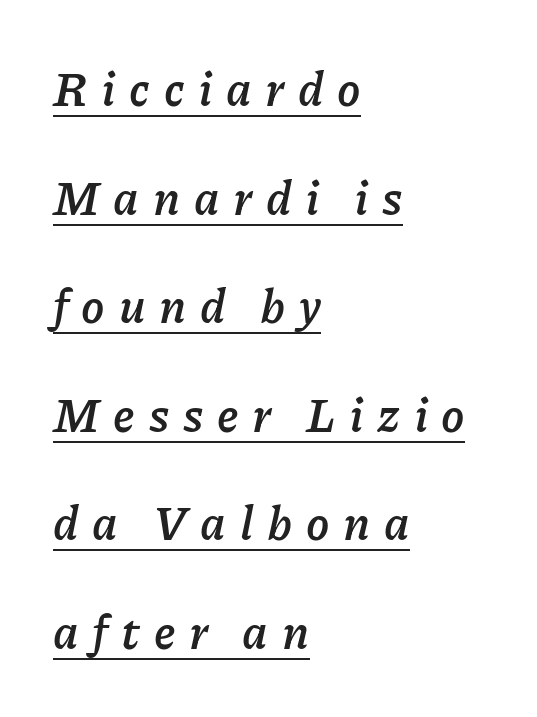
Q: Is the text bold? A: Yes.
Q: Is the text italic (slanted)? A: Yes, it leans right by about 11 degrees.
Q: Is the text underlined? A: Yes.
Q: How is the paragraph aligned? A: Left-aligned.
Q: Is the spacing between letters normal or unusually wide? A: Unusually wide.
Q: Is the spacing between lines tight, normal or loose? A: Loose.
Q: Width (condensed, normal, or wide)? A: Normal.
Q: Stroke contrast? A: Low.
Q: x-height? A: Medium.
Q: Monospaced? A: No.
